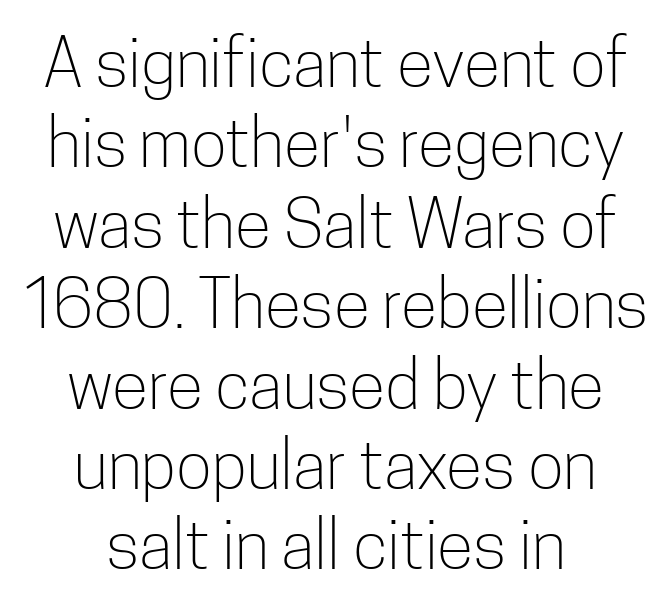
Q: Is the text bold? A: No.
Q: Is the text italic (slanted)? A: No, it is upright.
Q: Is the typeface a serif or a sans-serif typeface? A: Sans-serif.
Q: Is the text underlined? A: No.
Q: How is the paragraph aligned? A: Centered.
Q: Is the spacing between letters normal or unusually wide? A: Normal.
Q: Width (condensed, normal, or wide)? A: Condensed.
Q: Stroke contrast? A: Low.
Q: x-height? A: Medium.
Q: Monospaced? A: No.
